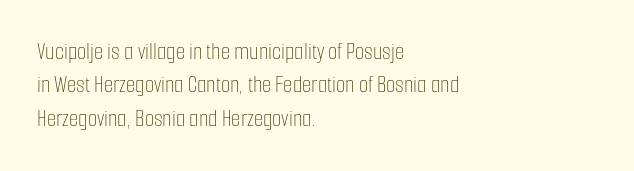
The letterforms sit at book weight or below. Posture: straight, roman, zero tilt. Tracking value appears to be zero — textbook default spacing. The passage shown stacks its lines at a standard gap. Is the block centered? No — it sits flush against the left margin. The foot of each line stays bare and open.
